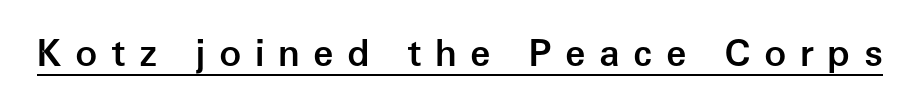
The image shows 37 px semibold sans-serif type, upright; set unusually wide letter spacing (+0.36 em), underlined; low stroke contrast and a medium x-height.
